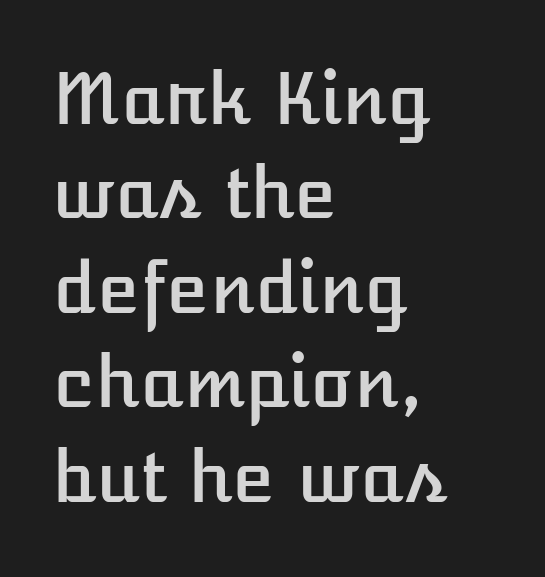
{"italic": "no", "width": "normal", "stroke_contrast": "low", "x_height": "medium", "monospaced": "no", "underline": "no", "align": "left", "line_spacing": "normal", "line_spacing_ratio": 1.35, "letter_spacing": "normal", "letter_spacing_em": 0.0, "glyph_px": 70}
